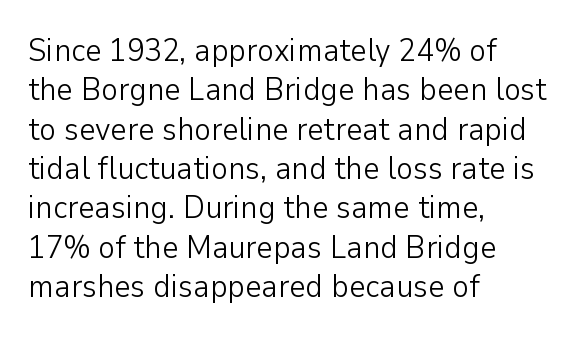
{"serif": "no", "italic": "no", "bold": "no", "weight": "light", "width": "normal", "stroke_contrast": "low", "x_height": "medium", "monospaced": "no", "underline": "no", "align": "left", "line_spacing_ratio": 1.23, "letter_spacing": "normal", "letter_spacing_em": 0.0, "glyph_px": 32}
